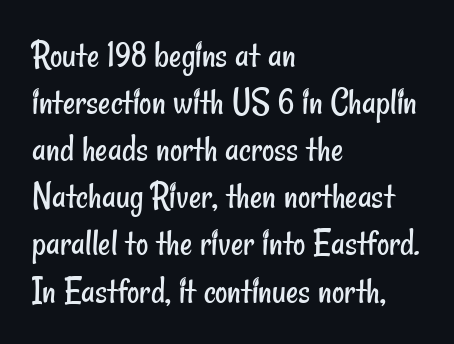
{"serif": "no", "bold": "no", "weight": "regular", "width": "condensed", "stroke_contrast": "low", "x_height": "small", "monospaced": "no", "underline": "no", "align": "left", "line_spacing_ratio": 1.24, "letter_spacing": "normal", "letter_spacing_em": 0.0, "glyph_px": 38}
